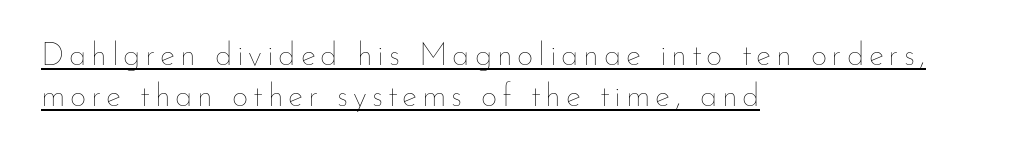
Q: Is the text bold? A: No.
Q: Is the text italic (slanted)? A: No, it is upright.
Q: Is the text underlined? A: Yes.
Q: How is the paragraph aligned? A: Left-aligned.
Q: Is the spacing between lines tight, normal or loose? A: Normal.
Q: Width (condensed, normal, or wide)? A: Normal.
Q: Stroke contrast? A: Low.
Q: x-height? A: Small.
Q: Monospaced? A: No.
